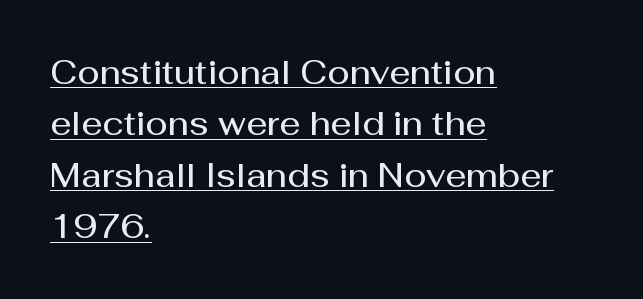
Looks like regular typesetting: each glyph gets only the width it needs. This is underlined copy, the kind a proofreader might mark for attention. Examine the stroke ends and you'll find no serifs. Interline gaps are of average width in this sample. This sample is left-justified, so line endings fall wherever the words run out. A typesetter would mark this as roman, not italic.
